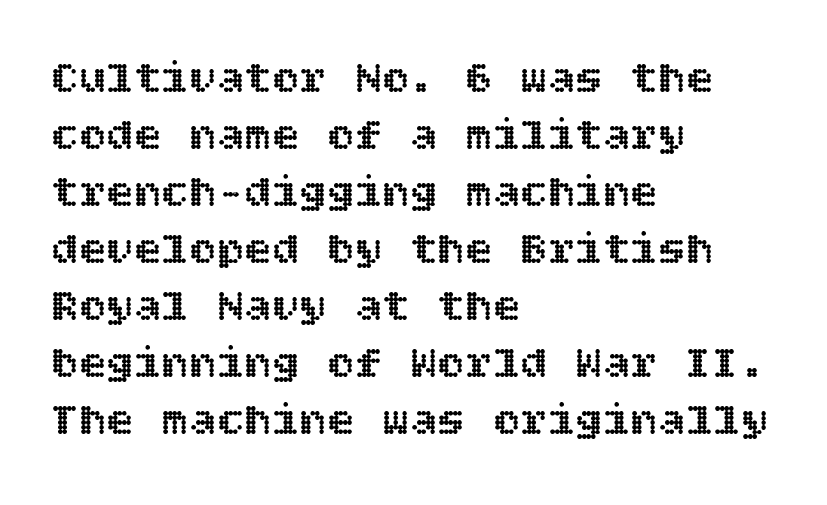
Q: Is the text italic (slanted)? A: No, it is upright.
Q: Is the text underlined? A: No.
Q: How is the paragraph aligned? A: Left-aligned.
Q: Is the spacing between letters normal or unusually wide? A: Normal.
Q: Width (condensed, normal, or wide)? A: Normal.
Q: x-height? A: Large.
